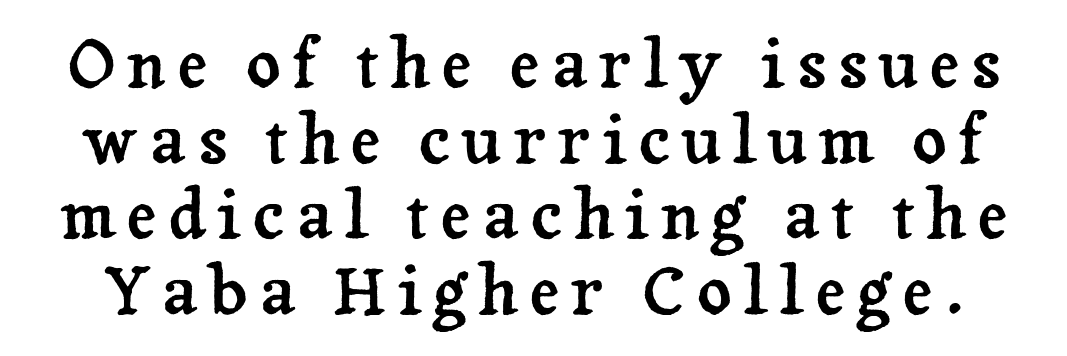
{"serif": "yes", "italic": "no", "width": "normal", "stroke_contrast": "low", "x_height": "medium", "monospaced": "no", "underline": "no", "line_spacing": "tight", "line_spacing_ratio": 1.13, "glyph_px": 67}
